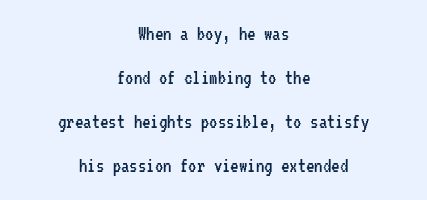
These glyphs show unthickened strokes, regular width or finer. There is no visible air inserted between adjacent glyphs. Beneath every word, the page is bare. The rendering positions every line midway between the sides. Airy leading.
